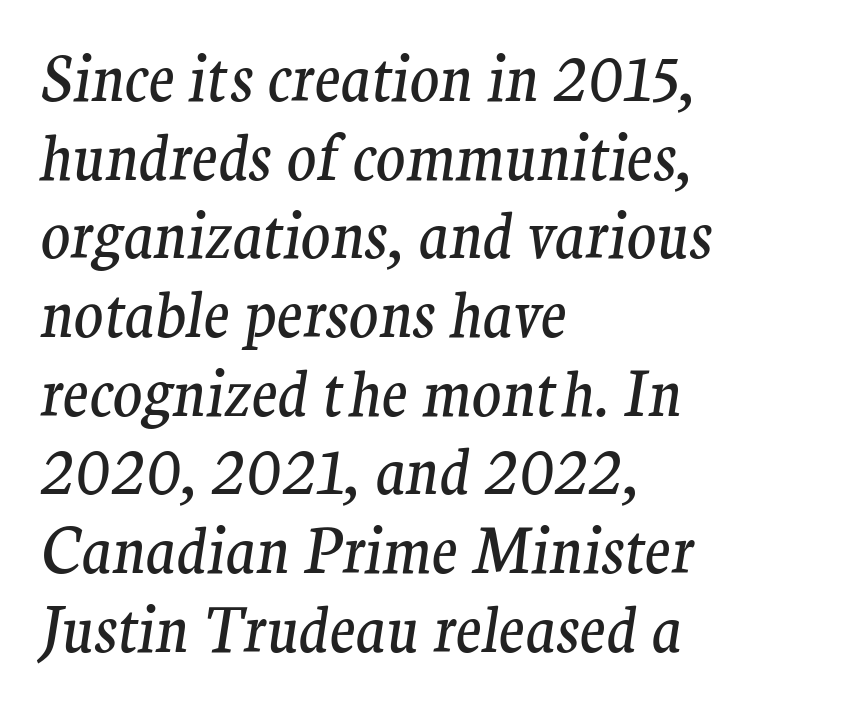
The image shows 61 px regular-weight serif type, italic (leaning right); set left-aligned, normal line spacing (1.29x), normal letter spacing, not underlined; medium stroke contrast and a medium x-height.
